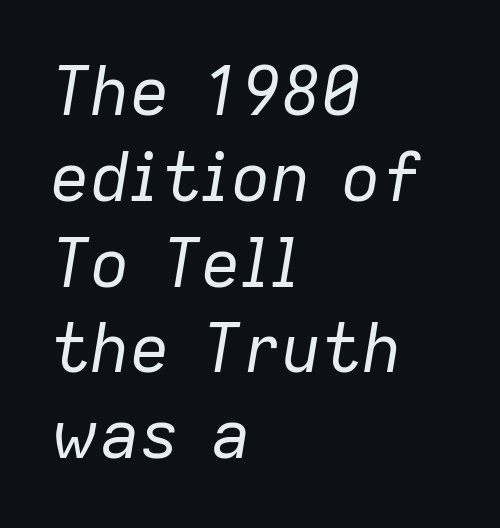
{"italic": "yes", "lean": "right", "slant_degrees": 9, "bold": "no", "weight": "regular", "width": "normal", "stroke_contrast": "low", "x_height": "medium", "monospaced": "no", "underline": "no", "align": "left", "line_spacing": "normal", "line_spacing_ratio": 1.28, "letter_spacing": "normal", "letter_spacing_em": 0.0, "glyph_px": 67}
